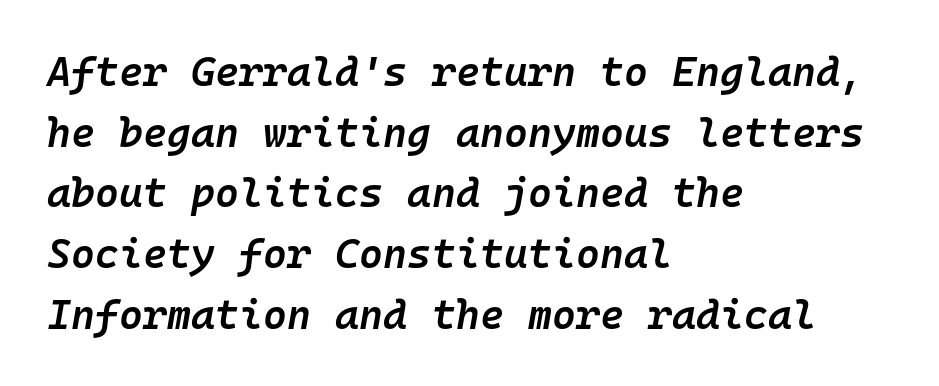
{"italic": "yes", "lean": "right", "slant_degrees": 10, "bold": "semi", "weight": "semibold", "width": "normal", "stroke_contrast": "low", "x_height": "medium", "monospaced": "yes", "underline": "no", "align": "left", "line_spacing": "normal", "line_spacing_ratio": 1.48, "letter_spacing": "normal", "letter_spacing_em": 0.0, "glyph_px": 41}
